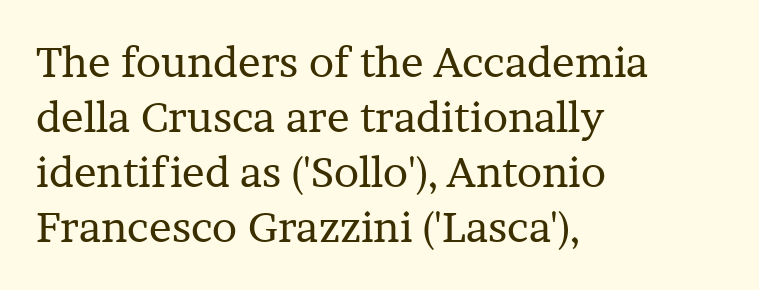
Q: Is the text bold? A: No.
Q: Is the text italic (slanted)? A: No, it is upright.
Q: Is the typeface a serif or a sans-serif typeface? A: Serif.
Q: Is the text underlined? A: No.
Q: How is the paragraph aligned? A: Left-aligned.
Q: Is the spacing between letters normal or unusually wide? A: Normal.
Q: Is the spacing between lines tight, normal or loose? A: Normal.
Q: Width (condensed, normal, or wide)? A: Normal.
Q: Stroke contrast? A: Low.
Q: x-height? A: Medium.
Q: Monospaced? A: No.
